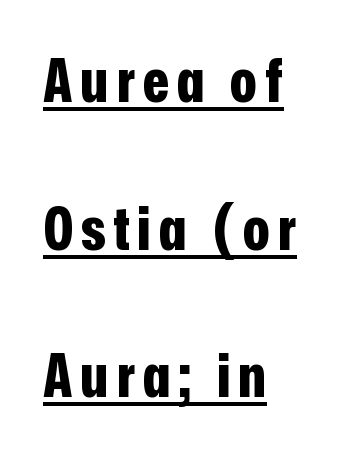
Q: Is the text bold? A: Yes.
Q: Is the text italic (slanted)? A: No, it is upright.
Q: Is the typeface a serif or a sans-serif typeface? A: Sans-serif.
Q: Is the text underlined? A: Yes.
Q: How is the paragraph aligned? A: Left-aligned.
Q: Is the spacing between lines tight, normal or loose? A: Loose.
Q: Width (condensed, normal, or wide)? A: Condensed.
Q: Stroke contrast? A: Low.
Q: x-height? A: Medium.
Q: Monospaced? A: No.
